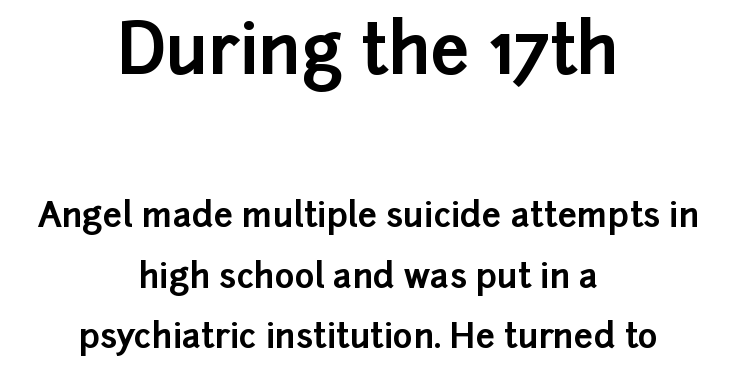
Q: Is the text bold? A: Yes.
Q: Is the text italic (slanted)? A: No, it is upright.
Q: Is the typeface a serif or a sans-serif typeface? A: Sans-serif.
Q: Is the text underlined? A: No.
Q: How is the paragraph aligned? A: Centered.
Q: Is the spacing between letters normal or unusually wide? A: Normal.
Q: Which block of text is set in a larger size, the first (top) or the second (bottom)? A: The first (top) one.
Q: Width (condensed, normal, or wide)? A: Normal.
Q: Stroke contrast? A: Low.
Q: x-height? A: Medium.
Q: Monospaced? A: No.
